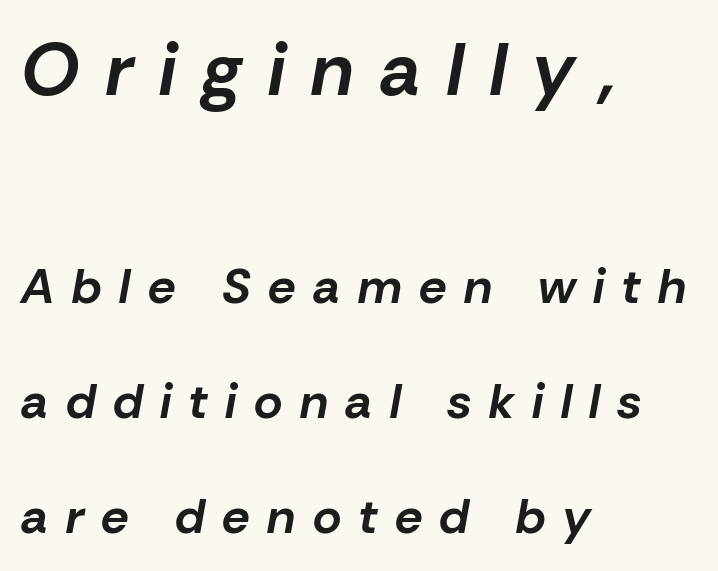
Yep, that's italic — everything's leaning. Casual observation: everything's shoved over to the left. Each word looks stretched out because of the extra space between its letters. The glyphs have the mass of a bold cut. Words float on clear page, feet unadorned.
